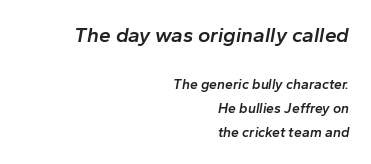
Every letter is mildly thick-stroked: semibold rather than bold. The axis of the letterforms is tilted away from vertical. Top chunk: large. Bottom chunk: small. Is the letter spacing exaggerated? No — it looks like the ordinary default. The rendering anchors every line to the right-hand side. Letters rest on an invisible, unmarked baseline.
